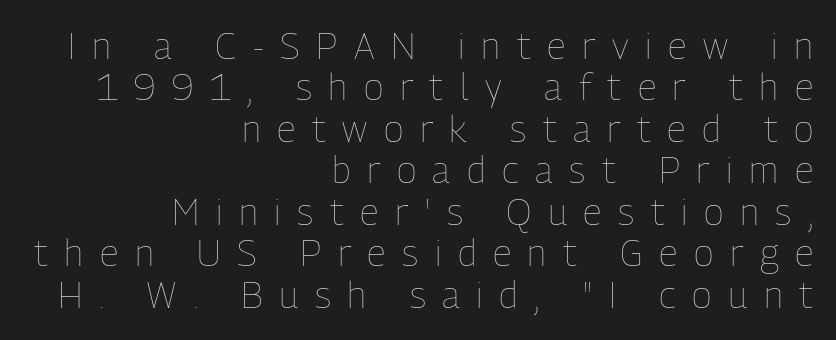
Q: Is the text bold? A: No.
Q: Is the text italic (slanted)? A: No, it is upright.
Q: Is the text underlined? A: No.
Q: How is the paragraph aligned? A: Right-aligned.
Q: Is the spacing between letters normal or unusually wide? A: Unusually wide.
Q: Is the spacing between lines tight, normal or loose? A: Tight.
Q: Width (condensed, normal, or wide)? A: Condensed.
Q: Stroke contrast? A: Low.
Q: x-height? A: Medium.
Q: Monospaced? A: No.
